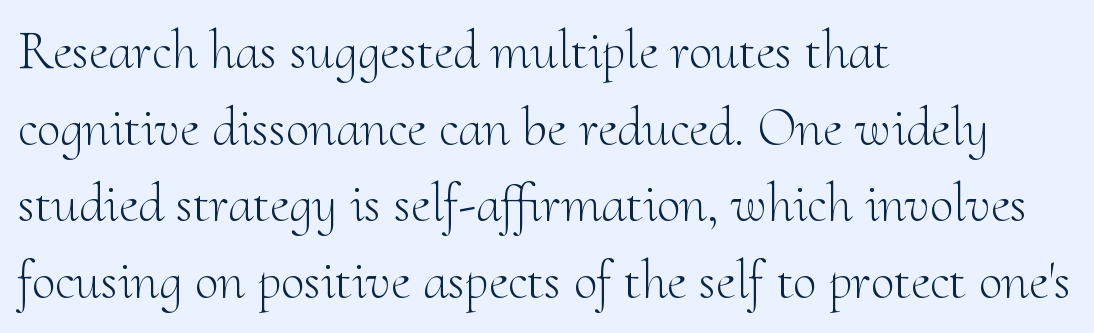
Standard letterfit; no display-style spreading of the glyphs. No chunkiness to these letters — they're not bold. The face used here is proportionally spaced, like ordinary book or web type. Quick note: not italic, upright. The letters carry serifs — small finishing strokes at the ends of their stems. Successive baselines arrive at the customary interval.
